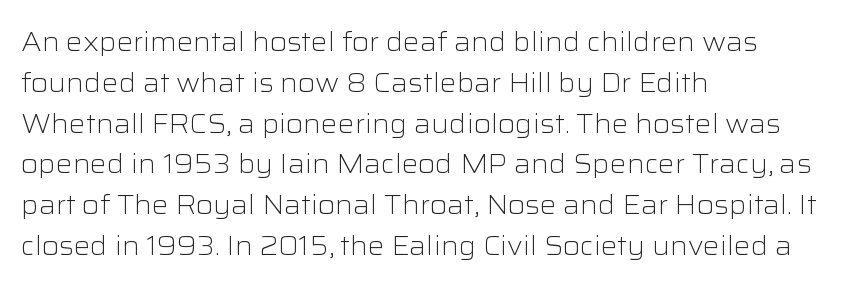
The image shows 26 px text type, upright; set left-aligned, normal line spacing (1.57x), normal letter spacing, not underlined.
